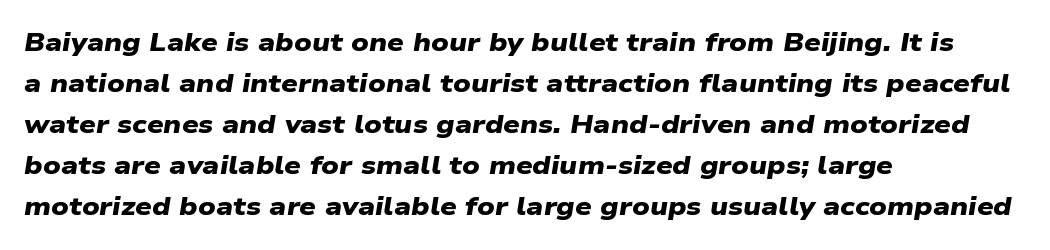
{"bold": "yes", "underline": "no", "align": "left", "line_spacing": "normal", "line_spacing_ratio": 1.58, "letter_spacing": "normal", "letter_spacing_em": 0.0, "glyph_px": 26}
